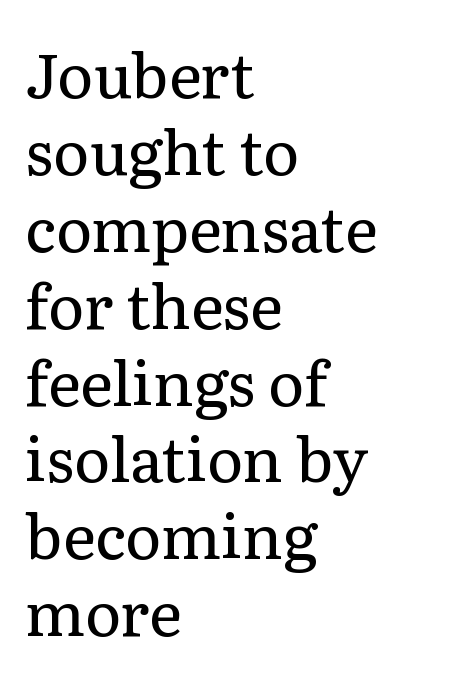
Q: Is the text bold? A: No.
Q: Is the text italic (slanted)? A: No, it is upright.
Q: Is the typeface a serif or a sans-serif typeface? A: Serif.
Q: Is the text underlined? A: No.
Q: How is the paragraph aligned? A: Left-aligned.
Q: Is the spacing between letters normal or unusually wide? A: Normal.
Q: Width (condensed, normal, or wide)? A: Normal.
Q: Stroke contrast? A: Low.
Q: x-height? A: Medium.
Q: Monospaced? A: No.
